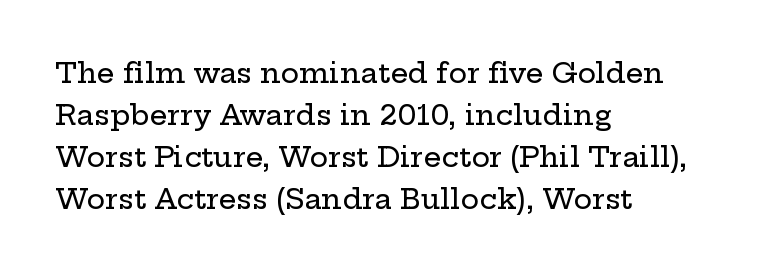
Q: Is the text italic (slanted)? A: No, it is upright.
Q: Is the typeface a serif or a sans-serif typeface? A: Serif.
Q: Is the text underlined? A: No.
Q: How is the paragraph aligned? A: Left-aligned.
Q: Is the spacing between letters normal or unusually wide? A: Normal.
Q: Is the spacing between lines tight, normal or loose? A: Normal.
Q: Width (condensed, normal, or wide)? A: Wide.
Q: Stroke contrast? A: Low.
Q: x-height? A: Medium.
Q: Monospaced? A: No.
